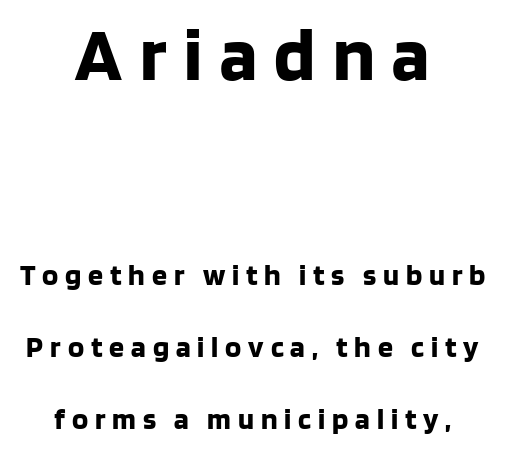
Posture: straight, roman, zero tilt. Is this a sans? Yes — the strokes have no serifs. Words float on clear page, feet unadorned. The rendering inserts visible extra space after every character. Each glyph is drawn with heavy, bold strokes. A student would call this center alignment; a typographer would say set centered.
